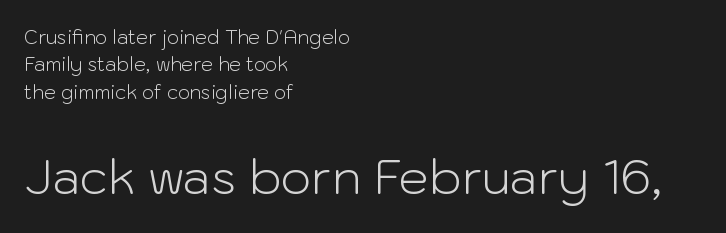
The image shows 48 px light sans-serif type, upright; set left-aligned, normal line spacing (1.44x), normal letter spacing, not underlined; the second (bottom) block is 2.53x larger; low stroke contrast and a medium x-height.
